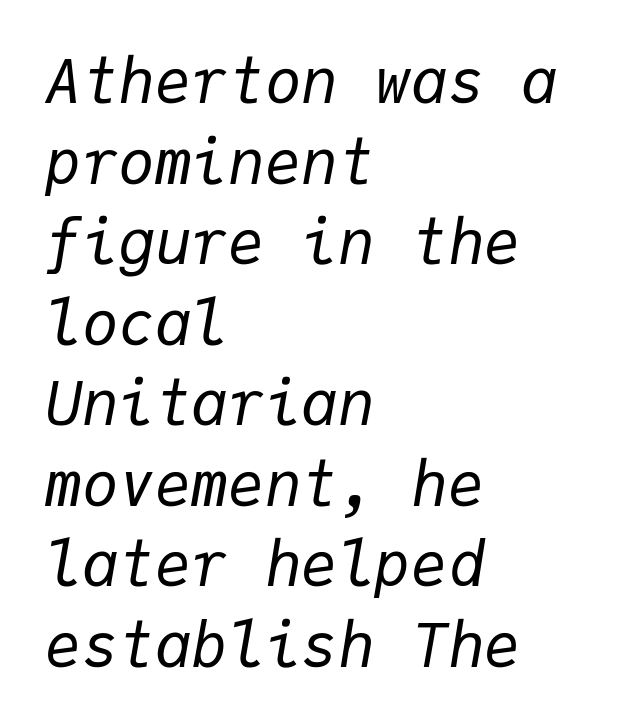
{"italic": "yes", "lean": "right", "slant_degrees": 9, "bold": "no", "weight": "regular", "width": "normal", "stroke_contrast": "low", "x_height": "medium", "monospaced": "yes", "underline": "no", "align": "left", "line_spacing": "normal", "line_spacing_ratio": 1.32, "letter_spacing": "normal", "letter_spacing_em": 0.0, "glyph_px": 61}
